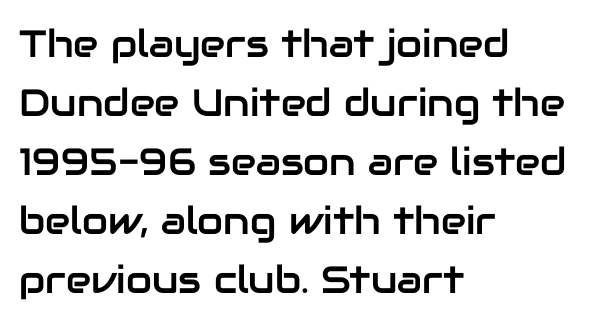
Q: Is the text italic (slanted)? A: No, it is upright.
Q: Is the typeface a serif or a sans-serif typeface? A: Sans-serif.
Q: Is the text underlined? A: No.
Q: How is the paragraph aligned? A: Left-aligned.
Q: Is the spacing between letters normal or unusually wide? A: Normal.
Q: Is the spacing between lines tight, normal or loose? A: Normal.
Q: Width (condensed, normal, or wide)? A: Normal.
Q: Stroke contrast? A: Low.
Q: x-height? A: Medium.
Q: Monospaced? A: No.
